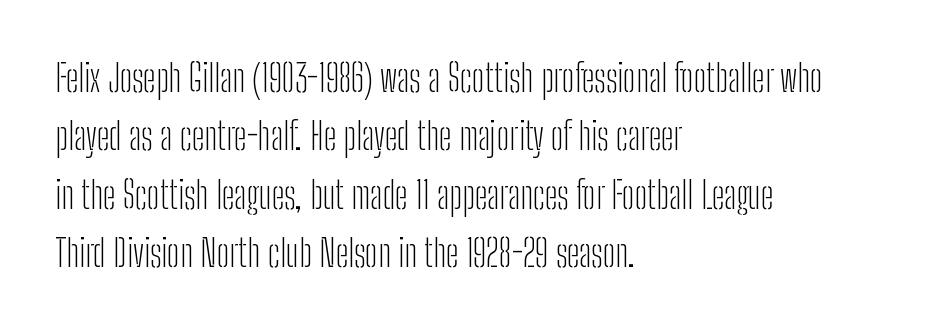
Every stem runs plumb, perpendicular to the baseline. The compositor pushed each line to the left boundary. The rendering uses a moderate line-height, typical for paragraphs. Character widths vary here, with narrow letters taking less room than wide ones. The characters display no serif detailing; their extremities are plain.
